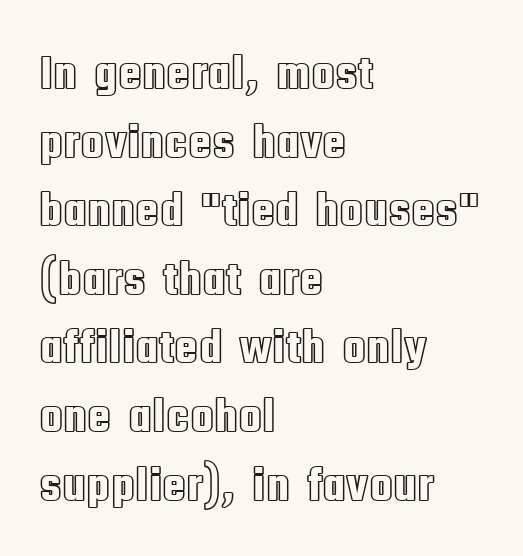
The image shows 49 px condensed type, upright; set left-aligned, normal line spacing (1.4x), normal letter spacing, not underlined; a large x-height.
